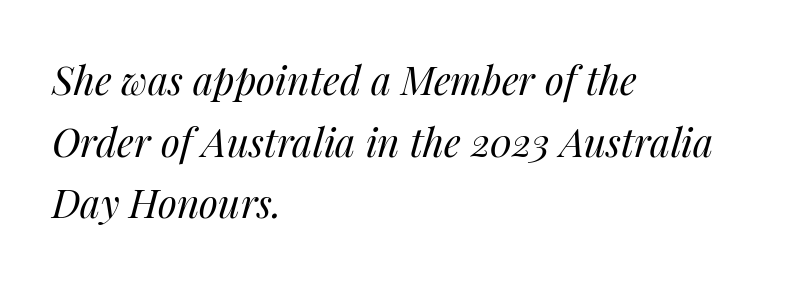
The image shows 39 px regular-weight type, italic (leaning right); set left-aligned, normal line spacing (1.58x), normal letter spacing, not underlined; medium stroke contrast and a medium x-height.
